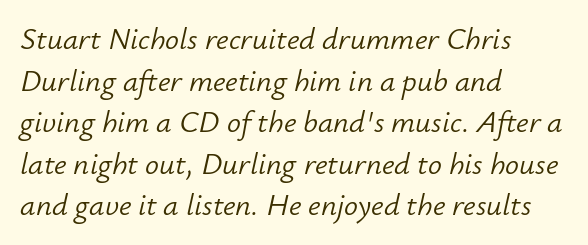
{"italic": "yes", "lean": "right", "slant_degrees": 12, "bold": "no", "weight": "light", "width": "normal", "stroke_contrast": "low", "x_height": "small", "monospaced": "no", "underline": "no", "align": "left", "line_spacing": "normal", "line_spacing_ratio": 1.34, "letter_spacing": "normal", "letter_spacing_em": 0.0, "glyph_px": 31}
